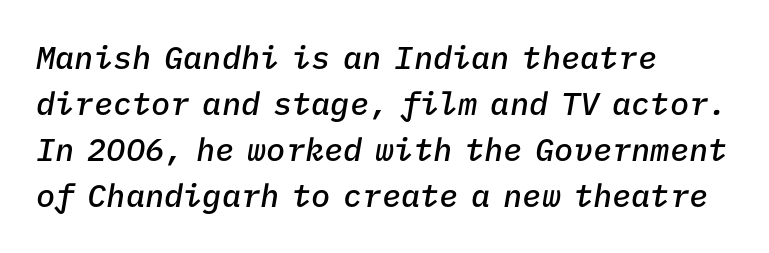
Q: Is the text bold? A: Semi-bold.
Q: Is the text italic (slanted)? A: Yes, it leans right by about 9 degrees.
Q: Is the text underlined? A: No.
Q: How is the paragraph aligned? A: Left-aligned.
Q: Is the spacing between letters normal or unusually wide? A: Normal.
Q: Is the spacing between lines tight, normal or loose? A: Normal.
Q: Width (condensed, normal, or wide)? A: Normal.
Q: Stroke contrast? A: Low.
Q: x-height? A: Medium.
Q: Monospaced? A: Yes.
